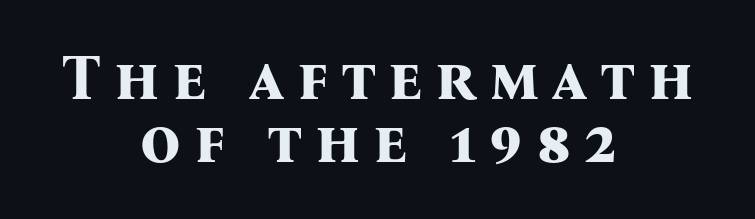
Q: Is the text bold? A: Yes.
Q: Is the text italic (slanted)? A: No, it is upright.
Q: Is the typeface a serif or a sans-serif typeface? A: Serif.
Q: Is the text underlined? A: No.
Q: How is the paragraph aligned? A: Centered.
Q: Is the spacing between lines tight, normal or loose? A: Tight.
Q: Width (condensed, normal, or wide)? A: Normal.
Q: Stroke contrast? A: Medium.
Q: x-height? A: Medium.
Q: Monospaced? A: No.
